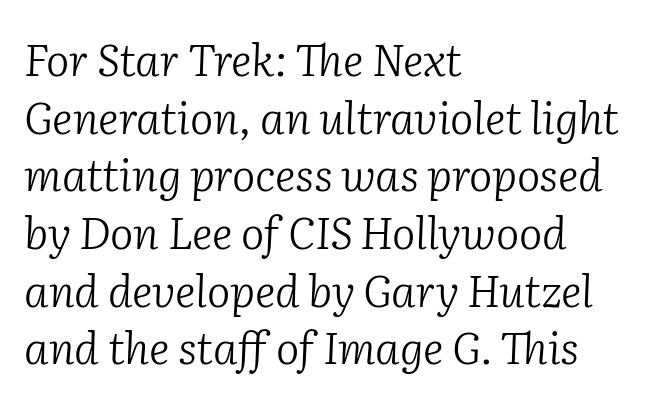
Q: Is the text bold? A: No.
Q: Is the text italic (slanted)? A: Yes, it leans right by about 2 degrees.
Q: Is the typeface a serif or a sans-serif typeface? A: Serif.
Q: Is the text underlined? A: No.
Q: How is the paragraph aligned? A: Left-aligned.
Q: Is the spacing between letters normal or unusually wide? A: Normal.
Q: Is the spacing between lines tight, normal or loose? A: Normal.
Q: Width (condensed, normal, or wide)? A: Normal.
Q: Stroke contrast? A: Low.
Q: x-height? A: Medium.
Q: Monospaced? A: No.
